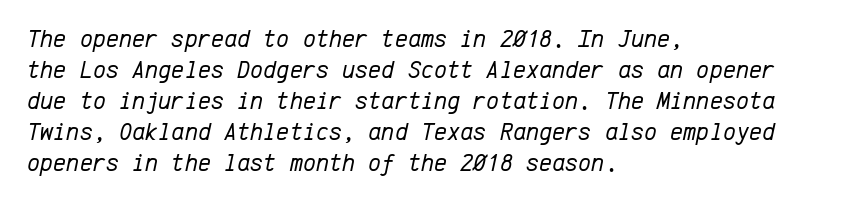
The passage is arranged the way most books set body copy — flush left. The gaps between neighbouring characters are ordinary and unremarkable. Slanted lettering throughout. The strokes carry an ordinary text weight at most.
